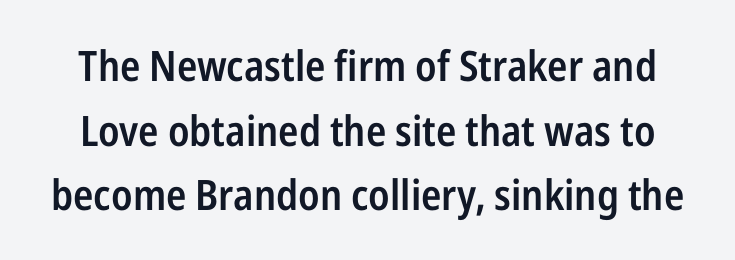
{"serif": "no", "italic": "no", "bold": "semi", "weight": "semibold", "width": "condensed", "stroke_contrast": "low", "x_height": "medium", "monospaced": "no", "underline": "no", "line_spacing": "normal", "line_spacing_ratio": 1.54, "letter_spacing": "normal", "letter_spacing_em": 0.0, "glyph_px": 42}
